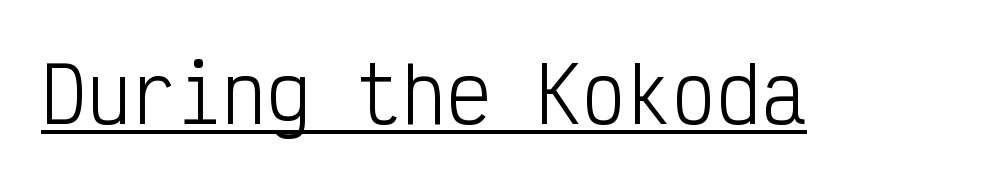
{"serif": "no", "italic": "no", "bold": "no", "weight": "light", "width": "condensed", "stroke_contrast": "low", "x_height": "medium", "monospaced": "yes", "underline": "yes", "letter_spacing": "normal", "letter_spacing_em": 0.0, "glyph_px": 75}
